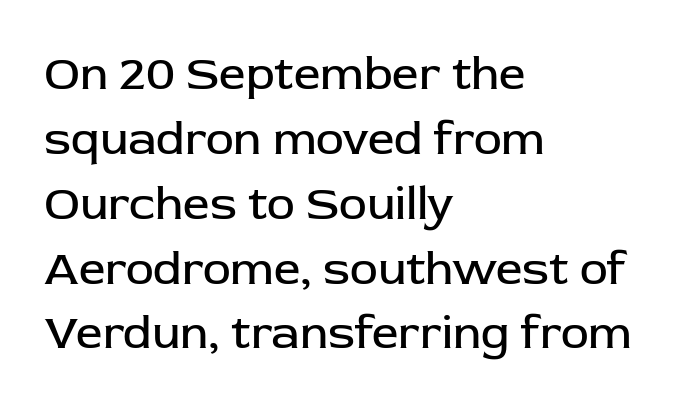
{"serif": "no", "italic": "no", "bold": "no", "weight": "regular", "width": "normal", "stroke_contrast": "low", "x_height": "medium", "monospaced": "no", "underline": "no", "align": "left", "line_spacing": "normal", "line_spacing_ratio": 1.38, "letter_spacing": "normal", "letter_spacing_em": 0.0, "glyph_px": 47}
